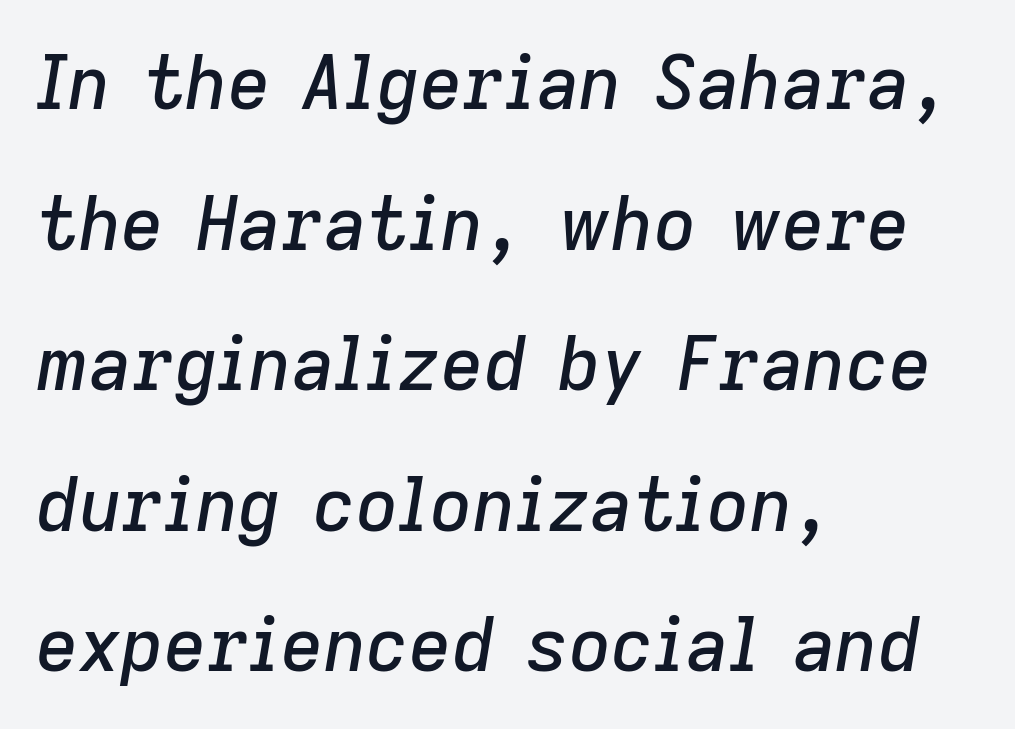
Q: Is the text italic (slanted)? A: Yes, it leans right by about 9 degrees.
Q: Is the text underlined? A: No.
Q: How is the paragraph aligned? A: Left-aligned.
Q: Is the spacing between letters normal or unusually wide? A: Normal.
Q: Is the spacing between lines tight, normal or loose? A: Loose.
Q: Width (condensed, normal, or wide)? A: Normal.
Q: Stroke contrast? A: Low.
Q: x-height? A: Medium.
Q: Monospaced? A: No.
